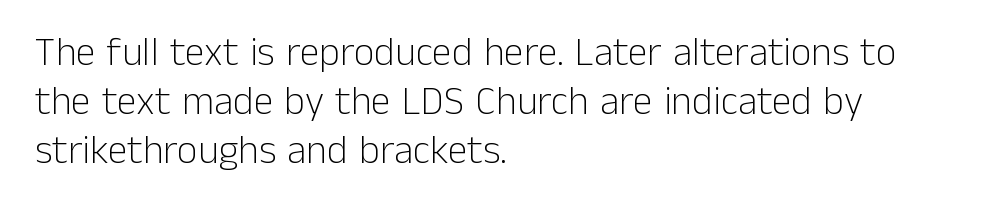
Inter-character spacing is left at the font's built-in metrics. Do the characters align in a grid? No, the font is proportional. The font's upright variant was chosen for this text. A bare baseline throughout the passage. Bold? No — there's no thickening of the strokes. The typeface chosen for these lines omits serifs.
